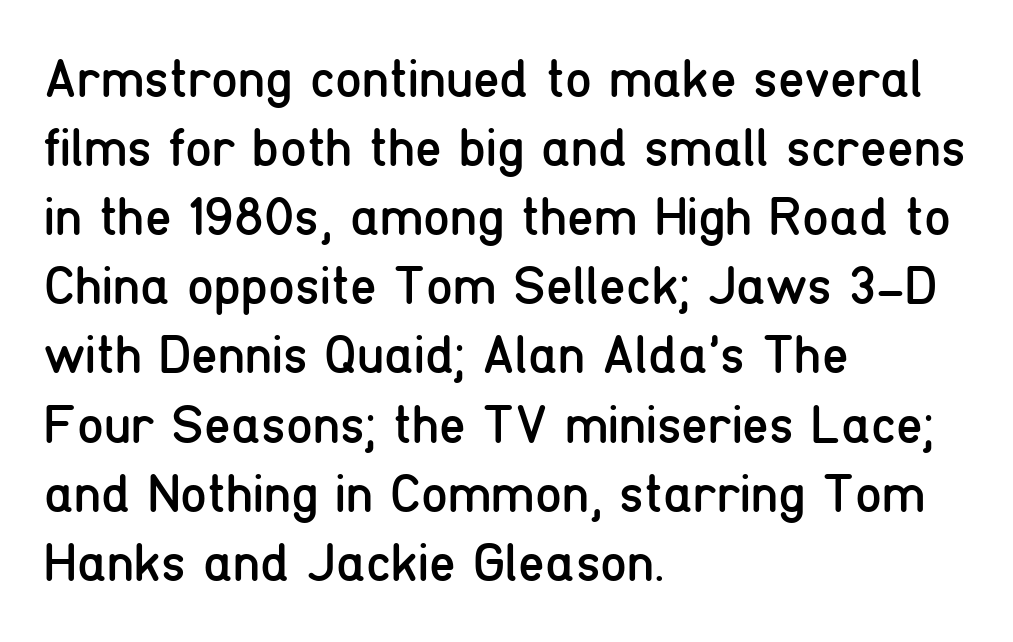
Q: Is the text bold? A: No.
Q: Is the text italic (slanted)? A: No, it is upright.
Q: Is the typeface a serif or a sans-serif typeface? A: Sans-serif.
Q: Is the text underlined? A: No.
Q: How is the paragraph aligned? A: Left-aligned.
Q: Is the spacing between letters normal or unusually wide? A: Normal.
Q: Is the spacing between lines tight, normal or loose? A: Normal.
Q: Width (condensed, normal, or wide)? A: Condensed.
Q: Stroke contrast? A: Low.
Q: x-height? A: Medium.
Q: Monospaced? A: No.
